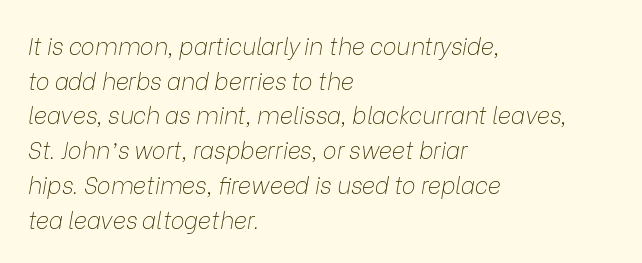
The image shows 23 px text type, italic (leaning right); set left-aligned, normal line spacing (1.51x), normal letter spacing, not underlined.
